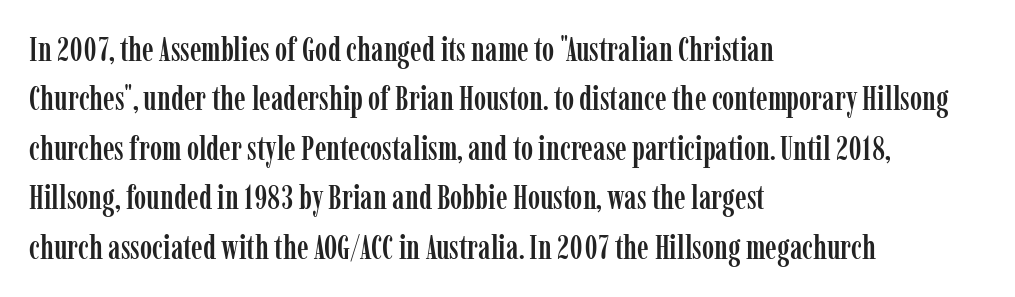
The image shows 33 px condensed serif type, upright; set left-aligned, normal line spacing (1.5x), normal letter spacing, not underlined; low stroke contrast and a medium x-height.
